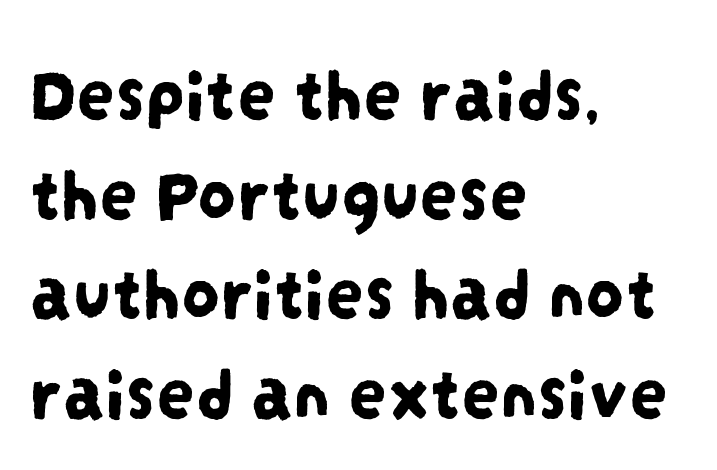
Q: Is the typeface a serif or a sans-serif typeface? A: Sans-serif.
Q: Is the text underlined? A: No.
Q: How is the paragraph aligned? A: Left-aligned.
Q: Is the spacing between letters normal or unusually wide? A: Normal.
Q: Is the spacing between lines tight, normal or loose? A: Normal.
Q: Width (condensed, normal, or wide)? A: Condensed.
Q: Stroke contrast? A: Low.
Q: x-height? A: Large.
Q: Monospaced? A: No.
